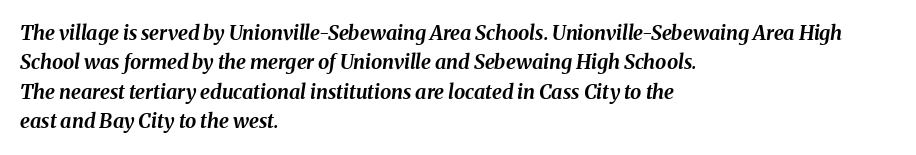
{"italic": "yes", "lean": "right", "slant_degrees": 8, "bold": "yes", "underline": "no", "align": "left", "line_spacing": "normal", "line_spacing_ratio": 1.47, "letter_spacing": "normal", "letter_spacing_em": 0.0, "glyph_px": 20}
